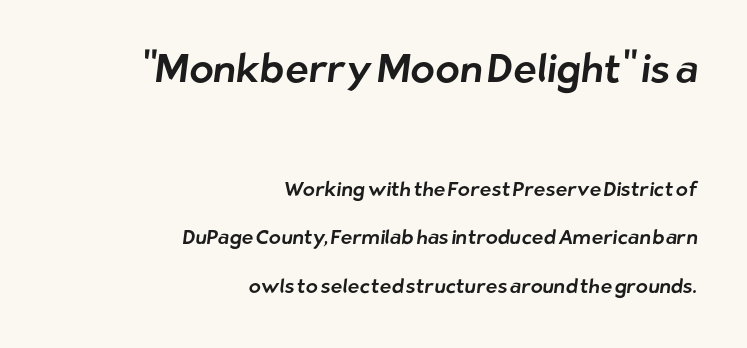
{"serif": "no", "width": "normal", "stroke_contrast": "low", "x_height": "medium", "monospaced": "no", "underline": "no", "align": "right", "line_spacing": "loose", "line_spacing_ratio": 2.44, "letter_spacing": "normal", "letter_spacing_em": 0.0, "larger_block": "first", "size_ratio": 2.0, "glyph_px": 40}
